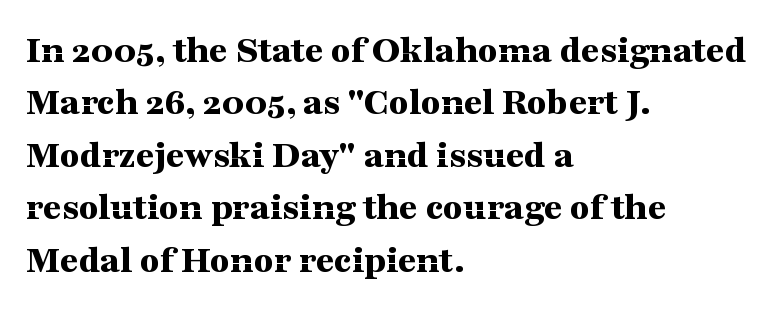
The words here are not underlined. Typographic density is high because the face is bold. Does the type have serifs? Yes, each stem ends in a small foot. Rendered with straight, roman letterforms. Summary of vertical rhythm: regular, with standard interline spacing.
